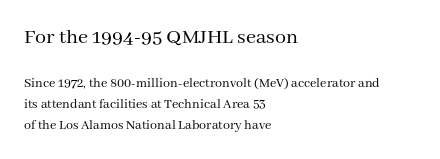
Q: Is the text bold? A: No.
Q: Is the text italic (slanted)? A: No, it is upright.
Q: Is the text underlined? A: No.
Q: How is the paragraph aligned? A: Left-aligned.
Q: Is the spacing between letters normal or unusually wide? A: Normal.
Q: Is the spacing between lines tight, normal or loose? A: Normal.
Q: Which block of text is set in a larger size, the first (top) or the second (bottom)? A: The first (top) one.
